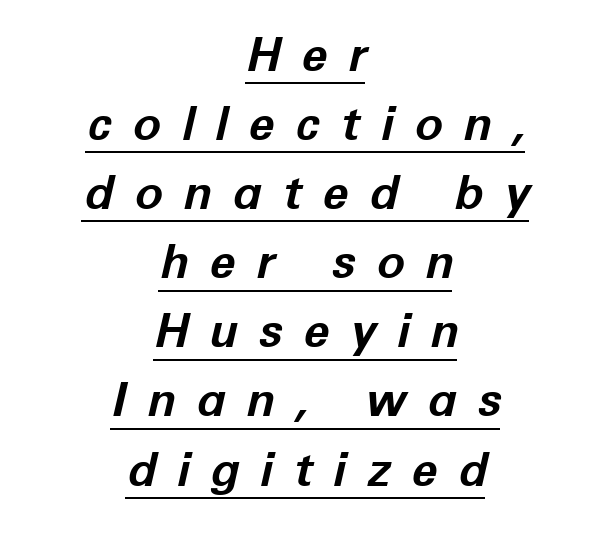
Q: Is the text bold? A: Yes.
Q: Is the text italic (slanted)? A: Yes, it leans right by about 12 degrees.
Q: Is the text underlined? A: Yes.
Q: How is the paragraph aligned? A: Centered.
Q: Is the spacing between letters normal or unusually wide? A: Unusually wide.
Q: Is the spacing between lines tight, normal or loose? A: Normal.
Q: Width (condensed, normal, or wide)? A: Normal.
Q: Stroke contrast? A: Low.
Q: x-height? A: Medium.
Q: Monospaced? A: No.
